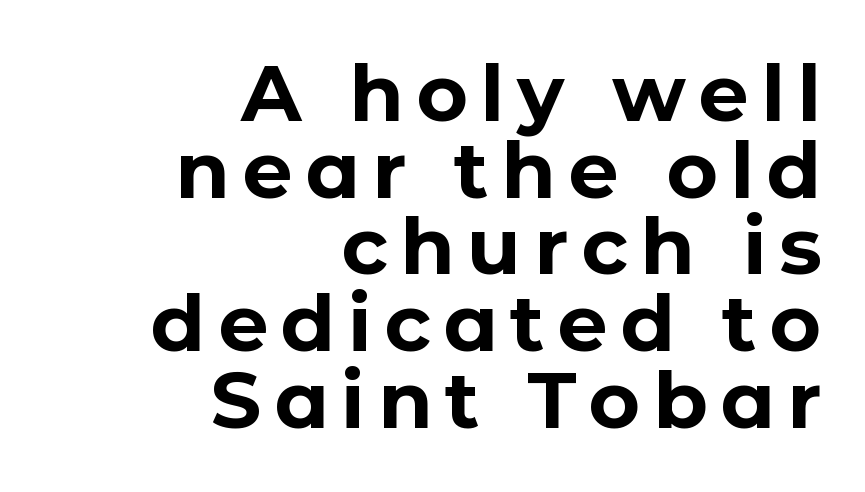
{"serif": "no", "italic": "no", "bold": "yes", "weight": "bold", "width": "normal", "stroke_contrast": "low", "x_height": "medium", "monospaced": "no", "underline": "no", "align": "right", "line_spacing": "tight", "line_spacing_ratio": 0.97, "glyph_px": 79}
